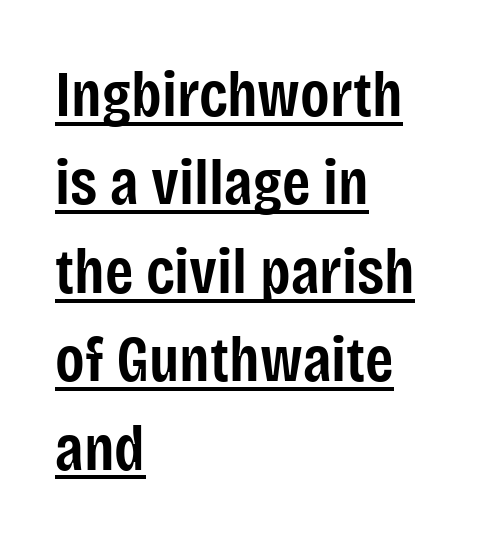
Q: Is the text bold? A: Semi-bold.
Q: Is the text italic (slanted)? A: No, it is upright.
Q: Is the typeface a serif or a sans-serif typeface? A: Sans-serif.
Q: Is the text underlined? A: Yes.
Q: How is the paragraph aligned? A: Left-aligned.
Q: Is the spacing between letters normal or unusually wide? A: Normal.
Q: Is the spacing between lines tight, normal or loose? A: Normal.
Q: Width (condensed, normal, or wide)? A: Condensed.
Q: Stroke contrast? A: Low.
Q: x-height? A: Large.
Q: Monospaced? A: No.
